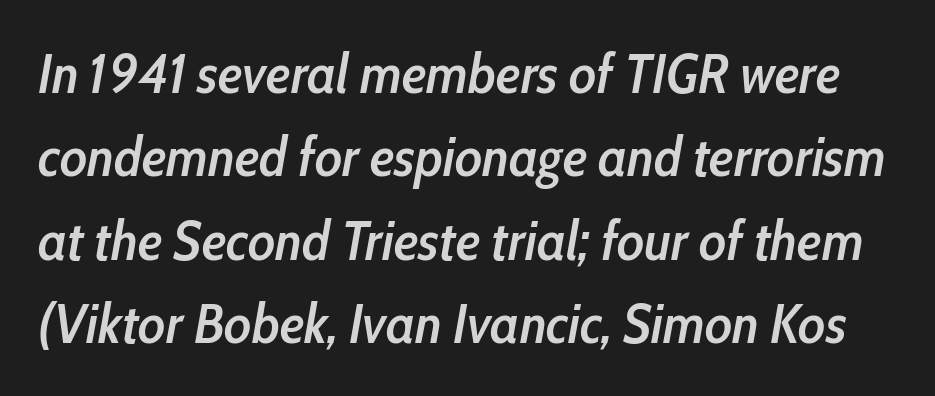
{"italic": "yes", "lean": "right", "slant_degrees": 10, "bold": "semi", "weight": "semibold", "width": "condensed", "stroke_contrast": "low", "x_height": "medium", "monospaced": "no", "underline": "no", "line_spacing": "normal", "line_spacing_ratio": 1.49, "letter_spacing": "normal", "letter_spacing_em": 0.0, "glyph_px": 56}
